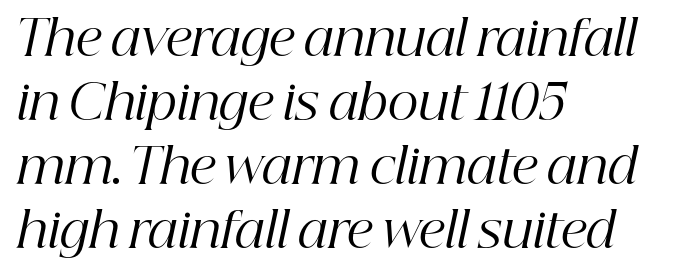
{"serif": "yes", "italic": "yes", "lean": "right", "slant_degrees": 12, "bold": "no", "weight": "regular", "width": "normal", "stroke_contrast": "high", "x_height": "medium", "monospaced": "no", "underline": "no", "align": "left", "line_spacing": "normal", "line_spacing_ratio": 1.33, "letter_spacing": "normal", "letter_spacing_em": 0.0, "glyph_px": 48}
